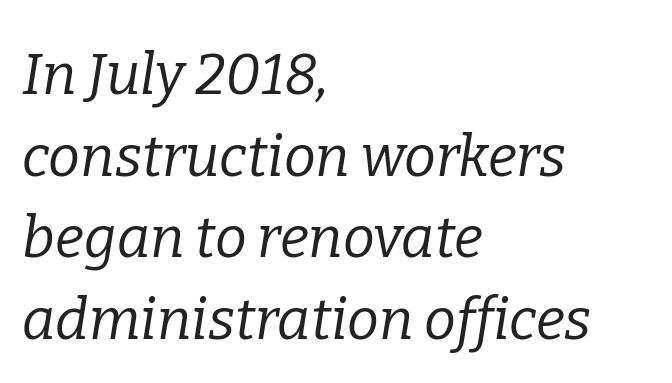
The letters carry serifs — small finishing strokes at the ends of their stems. A typesetter would mark this as italic. Leading matches the norm, producing a regular column. The ragged edge is on the right, which tells us the setting is flush left.
